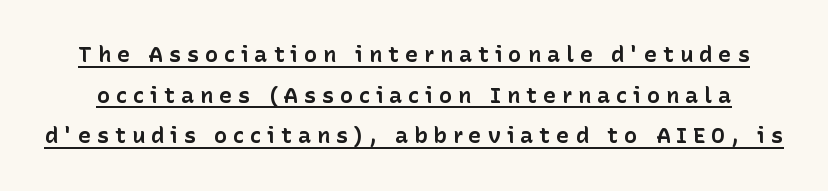
Q: Is the text bold? A: Yes.
Q: Is the text italic (slanted)? A: No, it is upright.
Q: Is the text underlined? A: Yes.
Q: Is the spacing between letters normal or unusually wide? A: Unusually wide.
